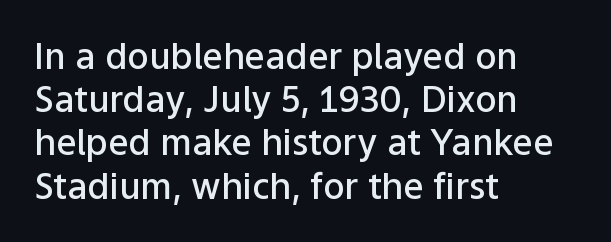
Honestly, there is no underline to notice here at all. Ordinary non-slanted type is in use. Grotesque or geometric, the face here clearly has no serifs. Typeset ragged right — the left edge is the straight one.
